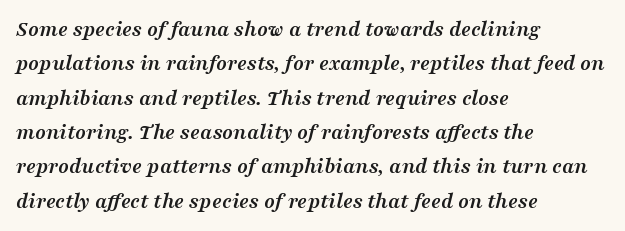
{"italic": "yes", "lean": "right", "slant_degrees": 16, "bold": "yes", "underline": "no", "align": "left", "line_spacing": "normal", "line_spacing_ratio": 1.56, "letter_spacing": "normal", "letter_spacing_em": 0.0, "glyph_px": 22}
